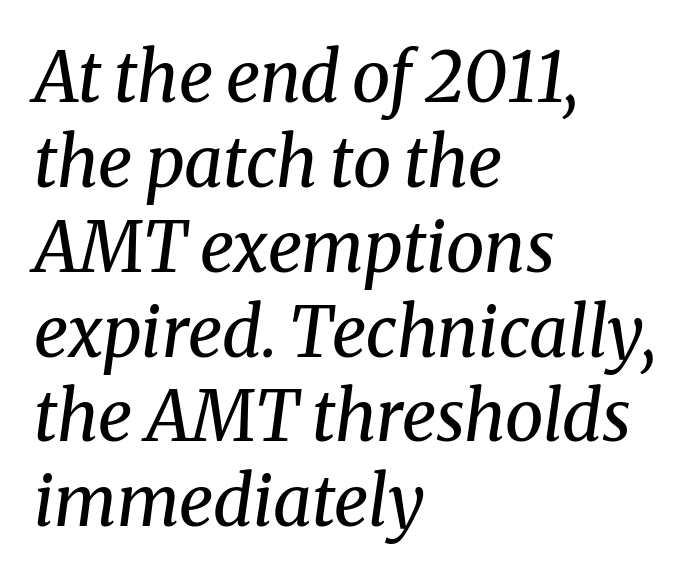
{"serif": "yes", "italic": "yes", "lean": "right", "slant_degrees": 8, "bold": "no", "weight": "regular", "width": "normal", "stroke_contrast": "medium", "x_height": "medium", "monospaced": "no", "underline": "no", "align": "left", "line_spacing_ratio": 1.23, "letter_spacing": "normal", "letter_spacing_em": 0.0, "glyph_px": 69}
